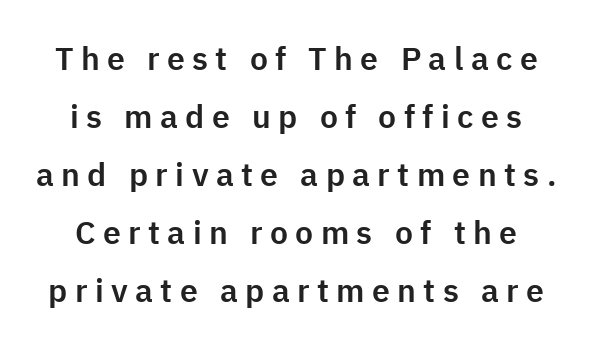
To sum up the face: it is a sans, with no serifs. Bare-footed words on every line. The letters advance in unequal steps, a hallmark of proportional type. The rendering inserts visible extra space after every character.
